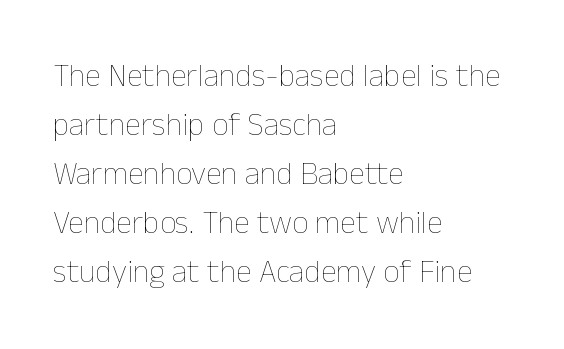
Q: Is the text bold? A: No.
Q: Is the text italic (slanted)? A: No, it is upright.
Q: Is the text underlined? A: No.
Q: How is the paragraph aligned? A: Left-aligned.
Q: Is the spacing between letters normal or unusually wide? A: Normal.
Q: Is the spacing between lines tight, normal or loose? A: Normal.
Q: Width (condensed, normal, or wide)? A: Normal.
Q: Stroke contrast? A: Low.
Q: x-height? A: Medium.
Q: Monospaced? A: No.
